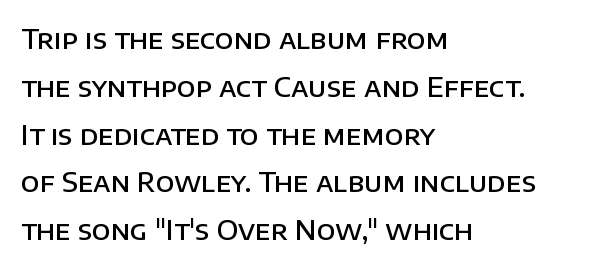
{"italic": "no", "bold": "semi", "underline": "no", "align": "left", "line_spacing_ratio": 1.77, "letter_spacing": "normal", "letter_spacing_em": 0.0, "glyph_px": 27}
